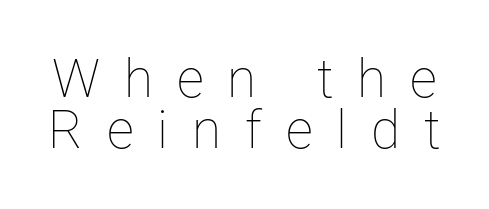
The image shows 53 px thin type, upright; set tight line spacing (0.97x), unusually wide letter spacing (+0.45 em), not underlined; low stroke contrast and a medium x-height.
